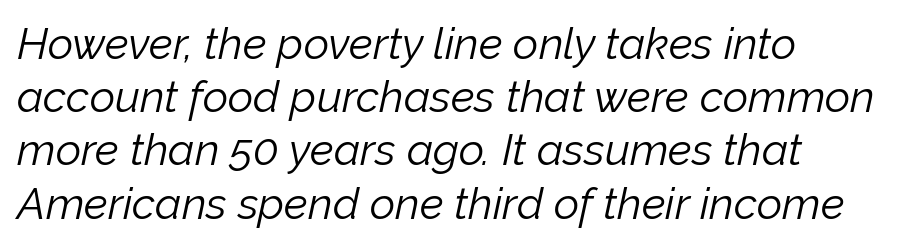
{"italic": "yes", "lean": "right", "slant_degrees": 12, "bold": "no", "weight": "light", "width": "normal", "stroke_contrast": "low", "x_height": "medium", "monospaced": "no", "underline": "no", "align": "left", "line_spacing_ratio": 1.21, "letter_spacing": "normal", "letter_spacing_em": 0.0, "glyph_px": 44}
